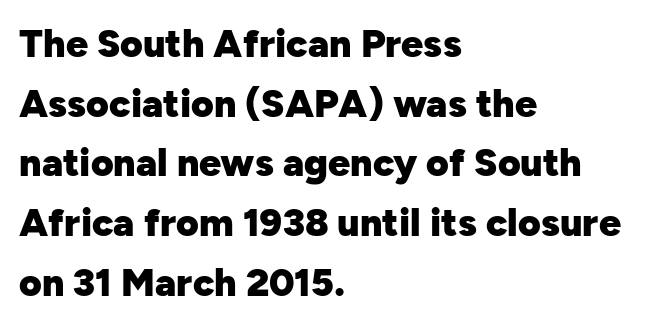
Layout note: lines flush left. The horizontal fit of the characters is conventional and even. Is this a fixed-width face? No — the glyphs have proportional, varying widths. The space directly below the letters is spotless. Compared with typical paragraphs, the rows here are spaced about the same.
